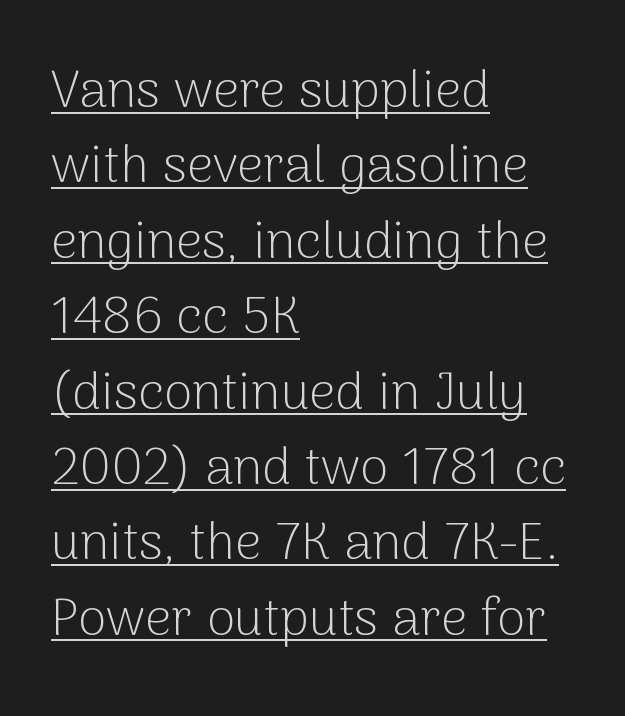
{"serif": "no", "italic": "no", "bold": "no", "weight": "light", "width": "normal", "stroke_contrast": "low", "x_height": "medium", "monospaced": "no", "underline": "yes", "align": "left", "line_spacing": "normal", "line_spacing_ratio": 1.45, "letter_spacing": "normal", "letter_spacing_em": 0.0, "glyph_px": 52}
